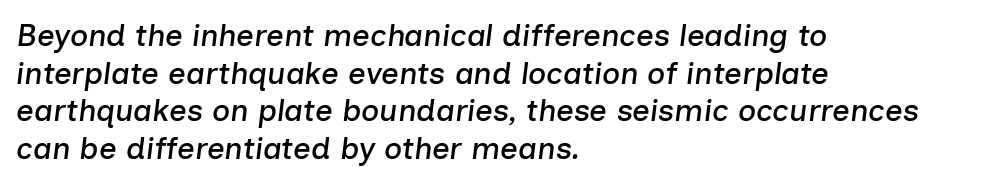
{"italic": "yes", "lean": "right", "slant_degrees": 7, "width": "normal", "stroke_contrast": "low", "x_height": "medium", "monospaced": "no", "underline": "no", "align": "left", "line_spacing_ratio": 1.21, "letter_spacing": "normal", "letter_spacing_em": 0.0, "glyph_px": 31}
